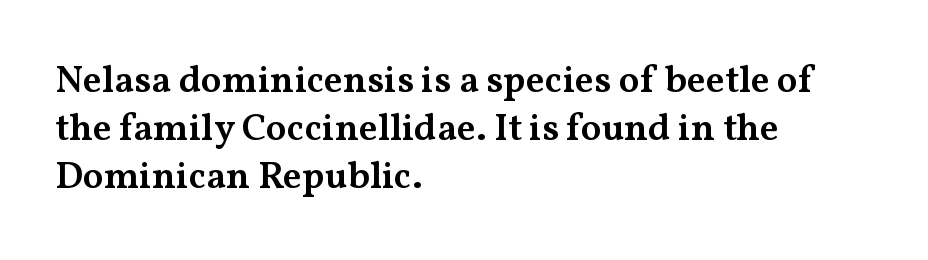
Q: Is the text bold? A: Semi-bold.
Q: Is the text italic (slanted)? A: No, it is upright.
Q: Is the typeface a serif or a sans-serif typeface? A: Serif.
Q: Is the text underlined? A: No.
Q: How is the paragraph aligned? A: Left-aligned.
Q: Is the spacing between letters normal or unusually wide? A: Normal.
Q: Is the spacing between lines tight, normal or loose? A: Normal.
Q: Width (condensed, normal, or wide)? A: Wide.
Q: Stroke contrast? A: Medium.
Q: x-height? A: Medium.
Q: Monospaced? A: No.
